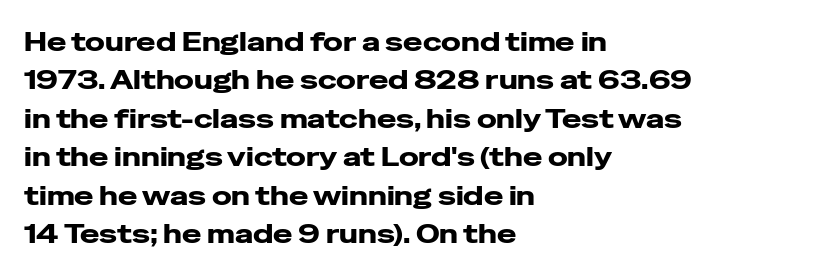
Q: Is the text bold? A: Yes.
Q: Is the text italic (slanted)? A: No, it is upright.
Q: Is the text underlined? A: No.
Q: How is the paragraph aligned? A: Left-aligned.
Q: Is the spacing between letters normal or unusually wide? A: Normal.
Q: Is the spacing between lines tight, normal or loose? A: Normal.
